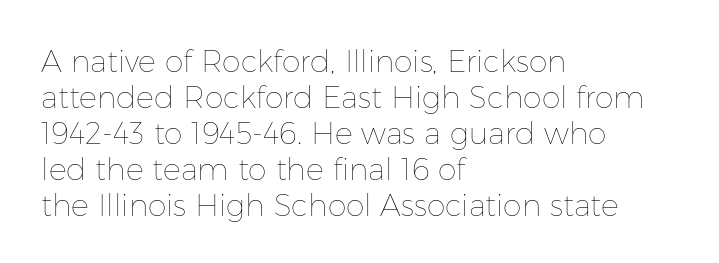
Q: Is the text bold? A: No.
Q: Is the text italic (slanted)? A: No, it is upright.
Q: Is the text underlined? A: No.
Q: How is the paragraph aligned? A: Left-aligned.
Q: Is the spacing between letters normal or unusually wide? A: Normal.
Q: Width (condensed, normal, or wide)? A: Normal.
Q: Stroke contrast? A: Low.
Q: x-height? A: Medium.
Q: Monospaced? A: No.
